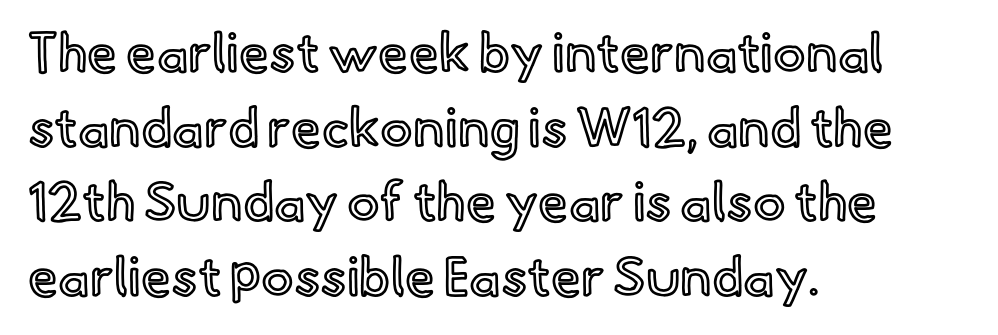
{"italic": "no", "width": "normal", "x_height": "small", "monospaced": "no", "underline": "no", "align": "left", "line_spacing": "normal", "line_spacing_ratio": 1.38, "letter_spacing": "normal", "letter_spacing_em": 0.0, "glyph_px": 54}
